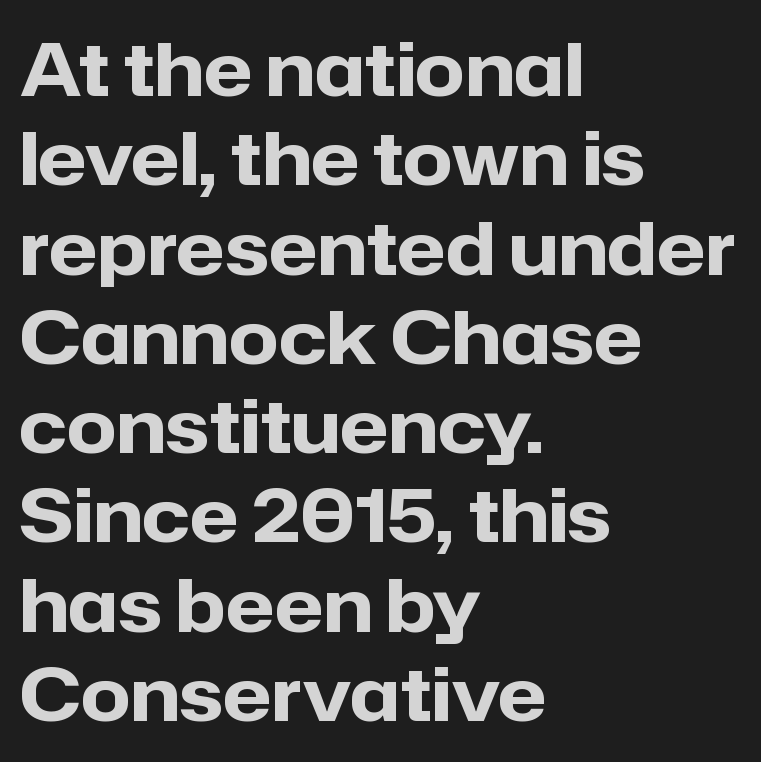
Q: Is the text bold? A: Yes.
Q: Is the text italic (slanted)? A: No, it is upright.
Q: Is the typeface a serif or a sans-serif typeface? A: Sans-serif.
Q: Is the text underlined? A: No.
Q: How is the paragraph aligned? A: Left-aligned.
Q: Is the spacing between letters normal or unusually wide? A: Normal.
Q: Width (condensed, normal, or wide)? A: Normal.
Q: Stroke contrast? A: Low.
Q: x-height? A: Medium.
Q: Monospaced? A: No.
